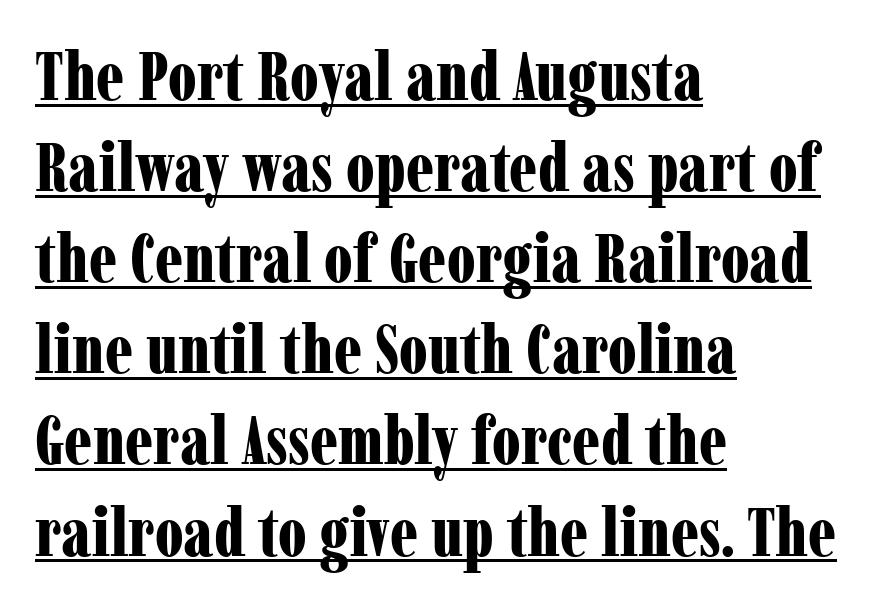
Q: Is the text bold? A: Yes.
Q: Is the text italic (slanted)? A: No, it is upright.
Q: Is the typeface a serif or a sans-serif typeface? A: Serif.
Q: Is the text underlined? A: Yes.
Q: How is the paragraph aligned? A: Left-aligned.
Q: Is the spacing between letters normal or unusually wide? A: Normal.
Q: Is the spacing between lines tight, normal or loose? A: Normal.
Q: Width (condensed, normal, or wide)? A: Condensed.
Q: Stroke contrast? A: Low.
Q: x-height? A: Medium.
Q: Monospaced? A: No.
